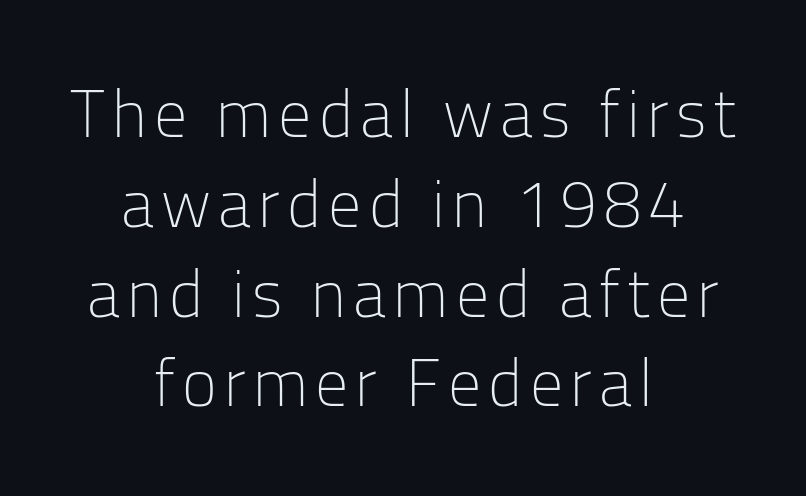
Q: Is the text bold? A: No.
Q: Is the text italic (slanted)? A: No, it is upright.
Q: Is the typeface a serif or a sans-serif typeface? A: Sans-serif.
Q: Is the text underlined? A: No.
Q: How is the paragraph aligned? A: Centered.
Q: Is the spacing between lines tight, normal or loose? A: Normal.
Q: Width (condensed, normal, or wide)? A: Normal.
Q: Stroke contrast? A: Low.
Q: x-height? A: Medium.
Q: Monospaced? A: No.
